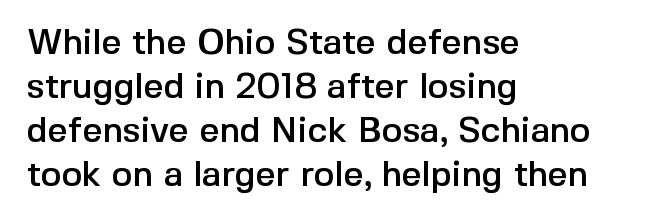
Q: Is the text italic (slanted)? A: No, it is upright.
Q: Is the typeface a serif or a sans-serif typeface? A: Sans-serif.
Q: Is the text underlined? A: No.
Q: How is the paragraph aligned? A: Left-aligned.
Q: Is the spacing between letters normal or unusually wide? A: Normal.
Q: Is the spacing between lines tight, normal or loose? A: Normal.
Q: Width (condensed, normal, or wide)? A: Normal.
Q: x-height? A: Medium.
Q: Monospaced? A: No.
